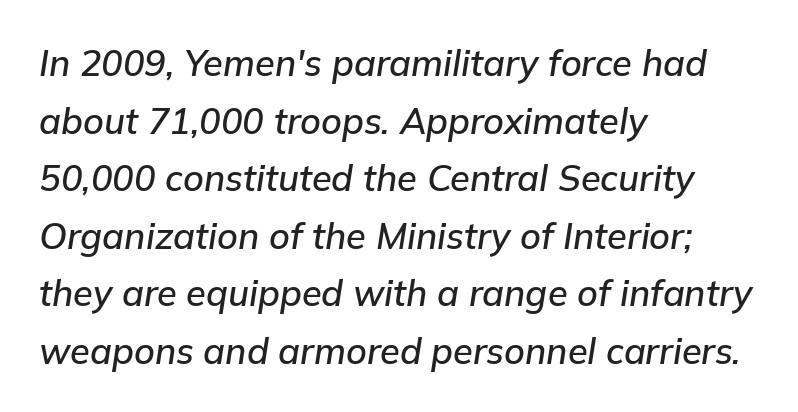
Caption: standard tracking, unaltered. The rendering uses natural spacing where letterforms have individual widths. The face used here has a pronounced slope to its letters. All the whitespace from short lines collects on the right. The string is rendered with underlining switched off.
